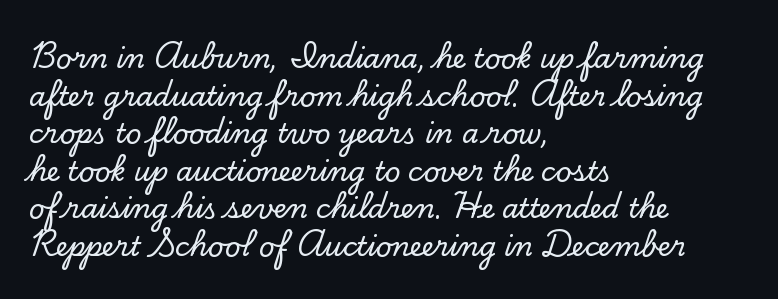
The image shows 27 px text type; set left-aligned, normal line spacing (1.39x), normal letter spacing, not underlined.
